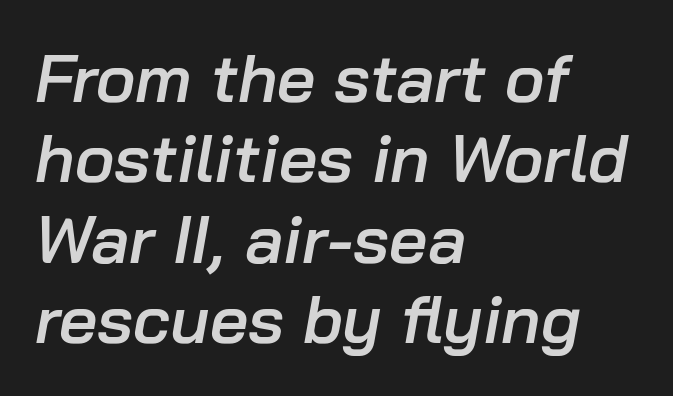
The image shows 67 px semibold type, italic (leaning right); set left-aligned, line spacing 1.2x, normal letter spacing, not underlined; low stroke contrast and a medium x-height.
